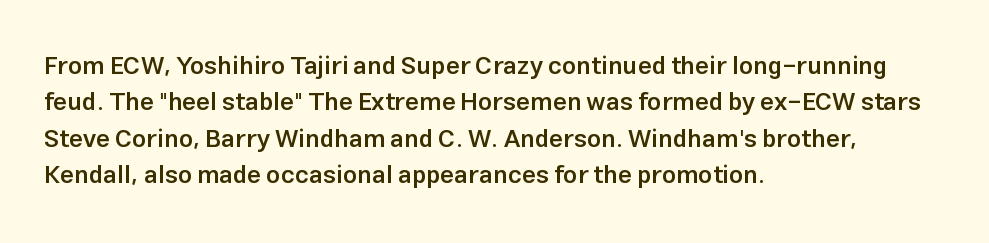
{"italic": "no", "bold": "semi", "underline": "no", "align": "left", "line_spacing": "normal", "line_spacing_ratio": 1.46, "letter_spacing": "normal", "letter_spacing_em": 0.0, "glyph_px": 25}
